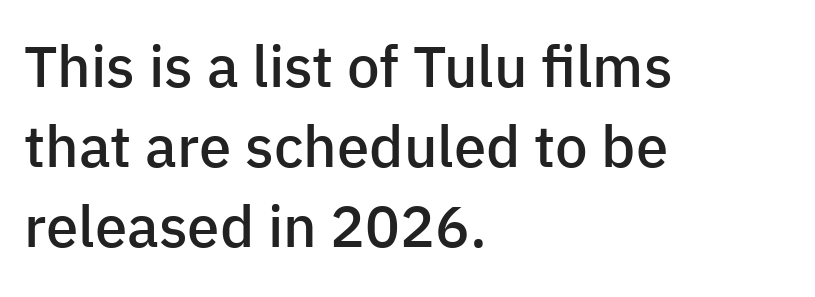
The image shows 58 px semibold sans-serif type, upright; set left-aligned, normal line spacing (1.38x), normal letter spacing, not underlined; low stroke contrast and a medium x-height.
